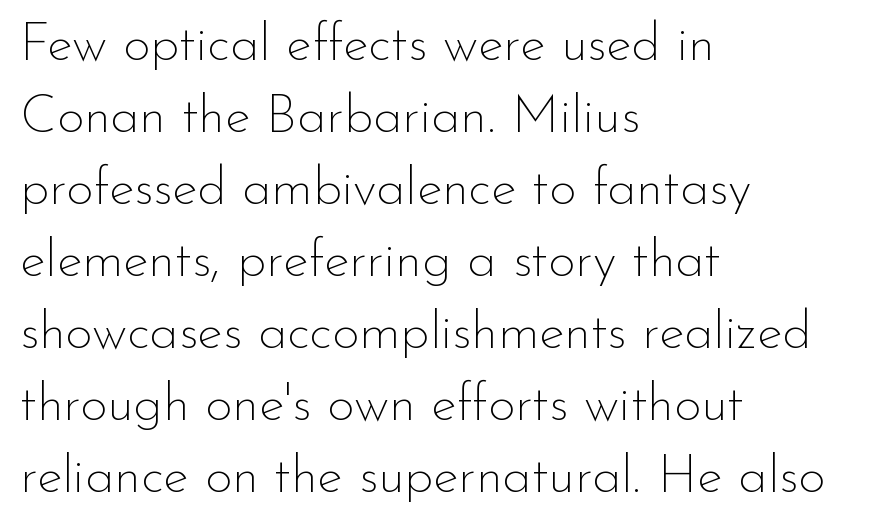
The image shows 53 px thin sans-serif type, upright; set left-aligned, normal line spacing (1.36x), normal letter spacing, not underlined; low stroke contrast and a small x-height.
